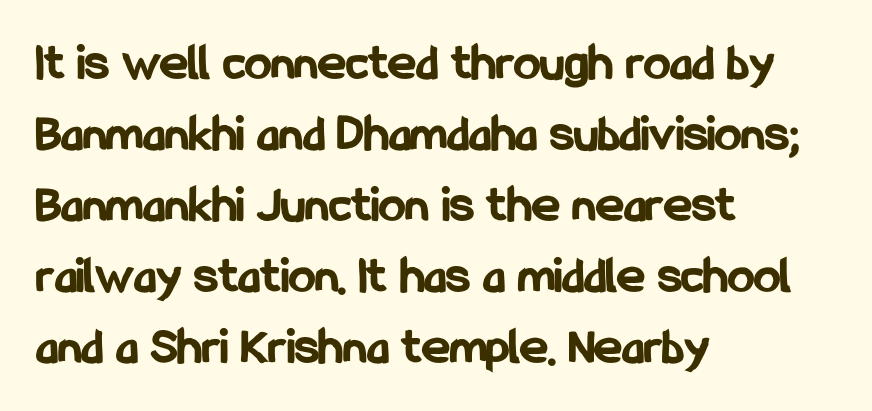
{"serif": "no", "italic": "no", "bold": "yes", "weight": "bold", "width": "condensed", "stroke_contrast": "low", "x_height": "medium", "monospaced": "no", "underline": "no", "align": "left", "line_spacing": "normal", "line_spacing_ratio": 1.34, "letter_spacing": "normal", "letter_spacing_em": 0.0, "glyph_px": 53}
